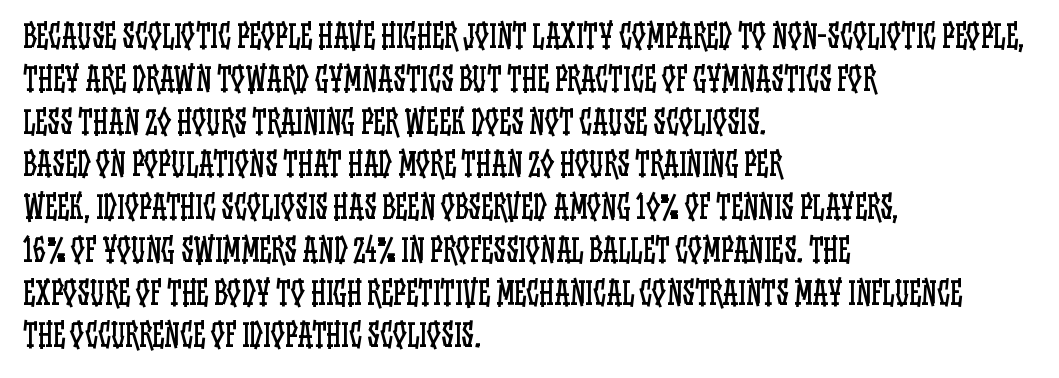
{"italic": "no", "bold": "no", "weight": "regular", "width": "condensed", "stroke_contrast": "low", "x_height": "large", "monospaced": "no", "underline": "no", "align": "left", "line_spacing": "normal", "line_spacing_ratio": 1.38, "letter_spacing": "normal", "letter_spacing_em": 0.0, "glyph_px": 31}
